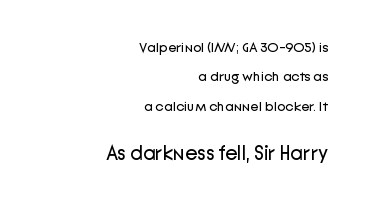
Q: Is the text bold? A: No.
Q: Is the text italic (slanted)? A: No, it is upright.
Q: Is the text underlined? A: No.
Q: How is the paragraph aligned? A: Right-aligned.
Q: Is the spacing between letters normal or unusually wide? A: Normal.
Q: Is the spacing between lines tight, normal or loose? A: Loose.
Q: Which block of text is set in a larger size, the first (top) or the second (bottom)? A: The second (bottom) one.
